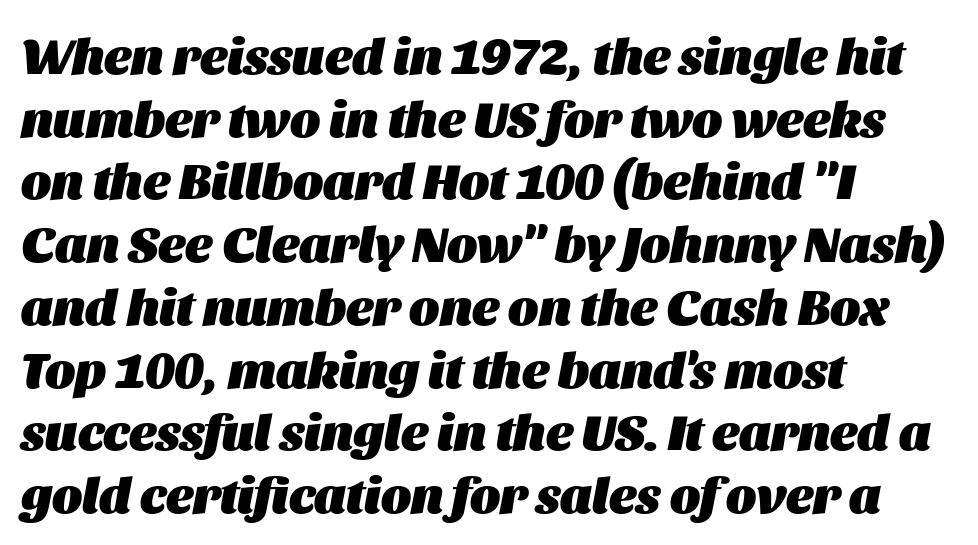
The image shows 51 px heavy type, italic (leaning right); set left-aligned, line spacing 1.23x, normal letter spacing, not underlined; medium stroke contrast and a large x-height.
